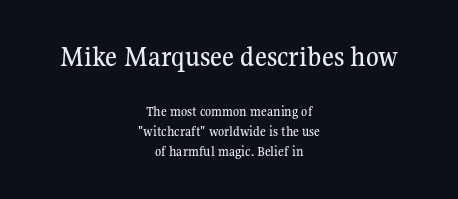
The specimen omits any rule beneath the text block's lines. Letterform terminals end in serifs throughout the passage. Letter spacing: default. Quick note: not italic, upright. The vertical gap from one line to the next is medium. The designer gave the opening block more size than the closing block.
